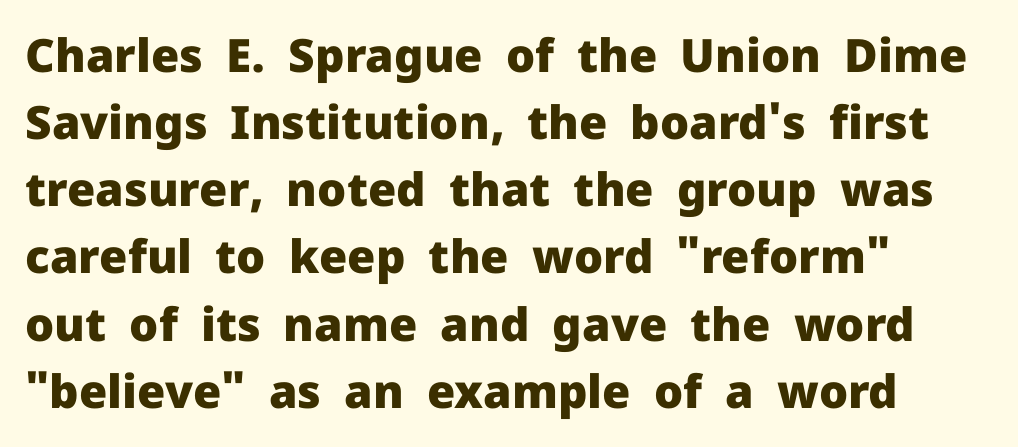
Q: Is the text bold? A: Yes.
Q: Is the text italic (slanted)? A: No, it is upright.
Q: Is the typeface a serif or a sans-serif typeface? A: Sans-serif.
Q: Is the text underlined? A: No.
Q: How is the paragraph aligned? A: Left-aligned.
Q: Is the spacing between letters normal or unusually wide? A: Normal.
Q: Is the spacing between lines tight, normal or loose? A: Normal.
Q: Width (condensed, normal, or wide)? A: Normal.
Q: Stroke contrast? A: Low.
Q: x-height? A: Medium.
Q: Monospaced? A: No.
